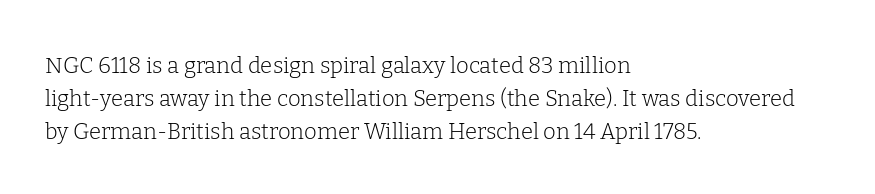
Q: Is the text bold? A: No.
Q: Is the text italic (slanted)? A: No, it is upright.
Q: Is the text underlined? A: No.
Q: How is the paragraph aligned? A: Left-aligned.
Q: Is the spacing between letters normal or unusually wide? A: Normal.
Q: Is the spacing between lines tight, normal or loose? A: Normal.
